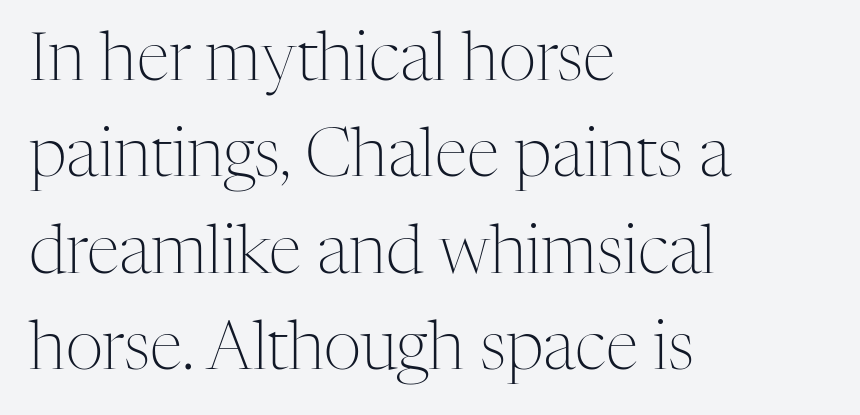
The image shows 66 px light serif type, upright; set left-aligned, normal line spacing (1.46x), normal letter spacing, not underlined; medium stroke contrast and a medium x-height.
